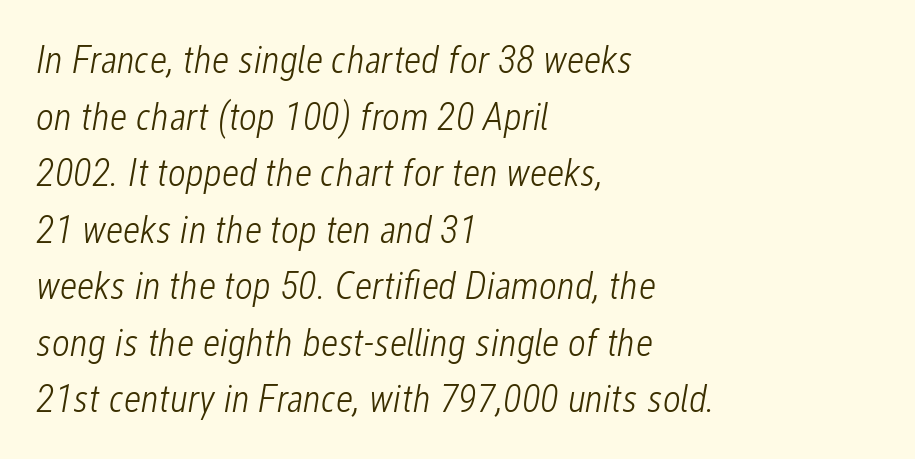
Q: Is the text bold? A: No.
Q: Is the text italic (slanted)? A: Yes, it leans right by about 12 degrees.
Q: Is the text underlined? A: No.
Q: How is the paragraph aligned? A: Left-aligned.
Q: Is the spacing between letters normal or unusually wide? A: Normal.
Q: Is the spacing between lines tight, normal or loose? A: Normal.
Q: Width (condensed, normal, or wide)? A: Condensed.
Q: Stroke contrast? A: Low.
Q: x-height? A: Medium.
Q: Monospaced? A: No.
